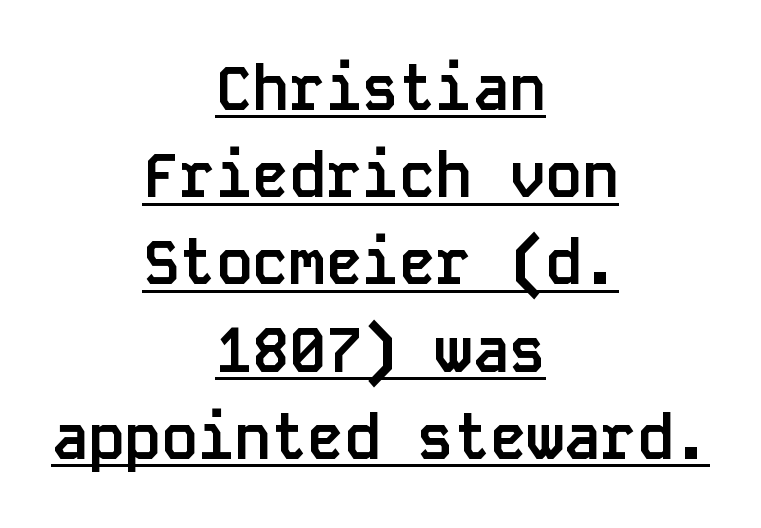
{"serif": "no", "italic": "no", "bold": "yes", "weight": "semibold", "width": "normal", "stroke_contrast": "low", "x_height": "large", "monospaced": "yes", "underline": "yes", "align": "center", "line_spacing": "normal", "line_spacing_ratio": 1.43, "letter_spacing": "normal", "letter_spacing_em": 0.0, "glyph_px": 61}
